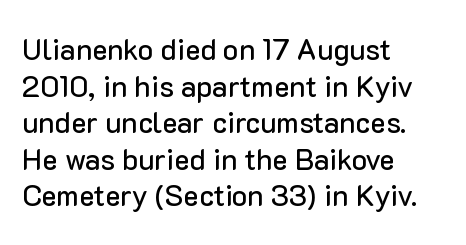
The image shows 29 px sans-serif type, upright; set left-aligned, normal line spacing (1.26x), normal letter spacing, not underlined; low stroke contrast and a medium x-height.
